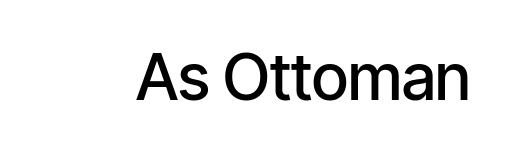
Q: Is the text bold? A: Semi-bold.
Q: Is the text italic (slanted)? A: No, it is upright.
Q: Is the typeface a serif or a sans-serif typeface? A: Sans-serif.
Q: Is the text underlined? A: No.
Q: Is the spacing between letters normal or unusually wide? A: Normal.
Q: Width (condensed, normal, or wide)? A: Condensed.
Q: Stroke contrast? A: Low.
Q: x-height? A: Medium.
Q: Monospaced? A: No.
